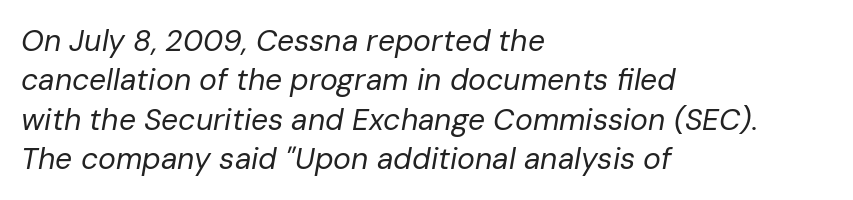
Reading down the block, your eye returns to a fixed left position each line. Emphasis-style slanted type is in use. Proportional: the letters do not fall into vertical columns. Spacing between characters is what you'd get straight out of the box. Notice how descenders clear the ascenders below comfortably — that's standard leading. Clear beneath every line of the passage.
